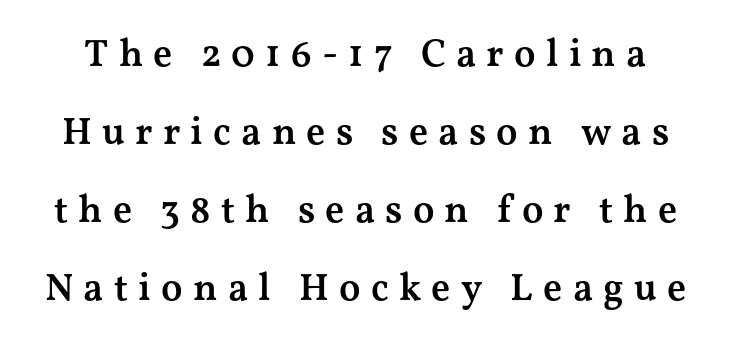
This sample uses a serif face. Each word looks stretched out because of the extra space between its letters. The passage shown stacks its lines with a broad gap. Think of a printed novel: that variable character pitch is what you see here. This rendering features lettering with no underline. Posture: vertical.
